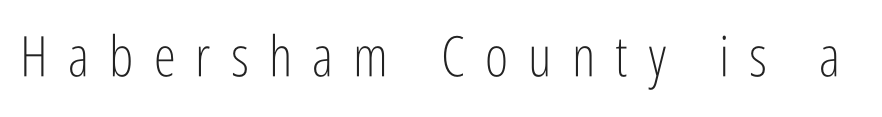
Ascenders rise straight up at ninety degrees. Letters have the restrained weight of plain body copy at most. Nope, no serifs anywhere on these letters. The letters advance in unequal steps, a hallmark of proportional type. Students, note that the glyphs here are deliberately spaced far apart.
